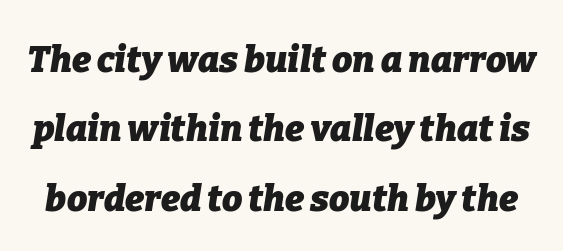
This sample has the flowing, uneven cadence of proportional lettering. Compared with ordinary roman type, these characters are visibly tilted. The tracking reads as untouched default to a designer's eye. Descenders hang freely into open space.
